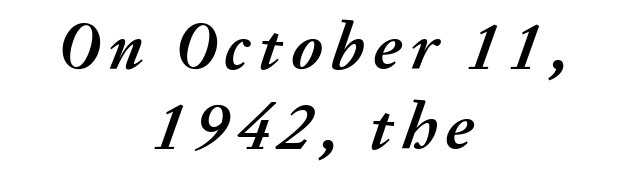
The image shows 67 px semibold type, italic (leaning right); set centered, line spacing 1.19x, not underlined; medium stroke contrast and a medium x-height.
